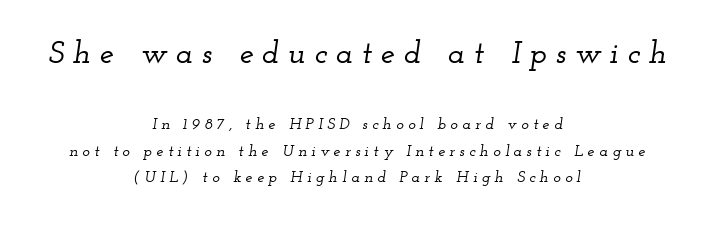
The image shows 32 px wide serif type, italic (leaning right); set centered, normal line spacing (1.65x), unusually wide letter spacing (+0.27 em), not underlined; the first (top) block is 2.0x larger; low stroke contrast and a small x-height.
